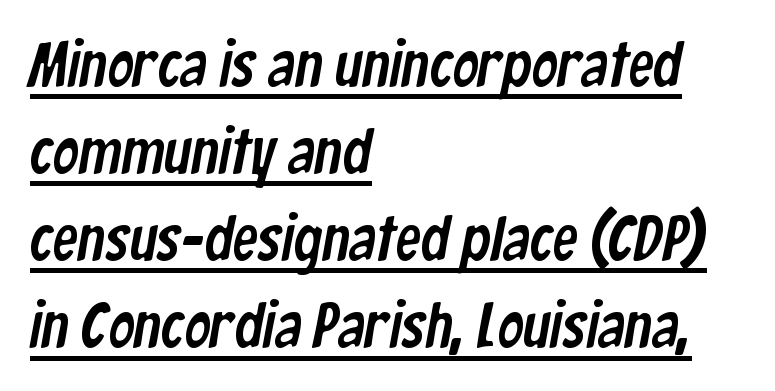
The image shows 64 px condensed sans-serif type; set left-aligned, normal line spacing (1.36x), normal letter spacing, underlined; low stroke contrast and a medium x-height.
